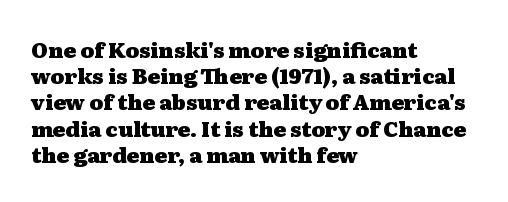
Q: Is the text bold? A: Yes.
Q: Is the text italic (slanted)? A: No, it is upright.
Q: Is the text underlined? A: No.
Q: How is the paragraph aligned? A: Left-aligned.
Q: Is the spacing between letters normal or unusually wide? A: Normal.
Q: Is the spacing between lines tight, normal or loose? A: Normal.
